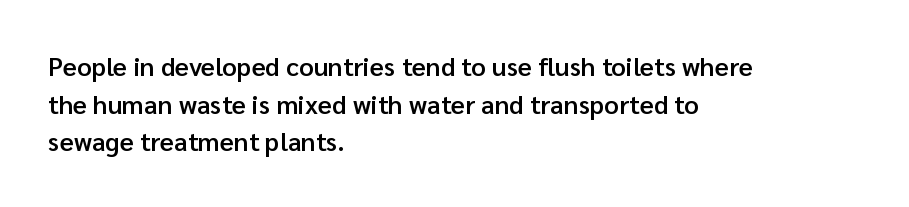
Q: Is the text bold? A: Semi-bold.
Q: Is the text italic (slanted)? A: No, it is upright.
Q: Is the text underlined? A: No.
Q: How is the paragraph aligned? A: Left-aligned.
Q: Is the spacing between letters normal or unusually wide? A: Normal.
Q: Is the spacing between lines tight, normal or loose? A: Normal.
